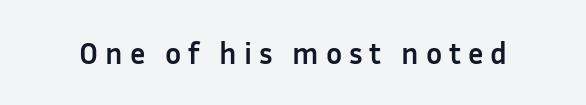
The image shows 30 px semibold sans-serif type, upright; set unusually wide letter spacing (+0.23 em), not underlined; low stroke contrast and a medium x-height.
